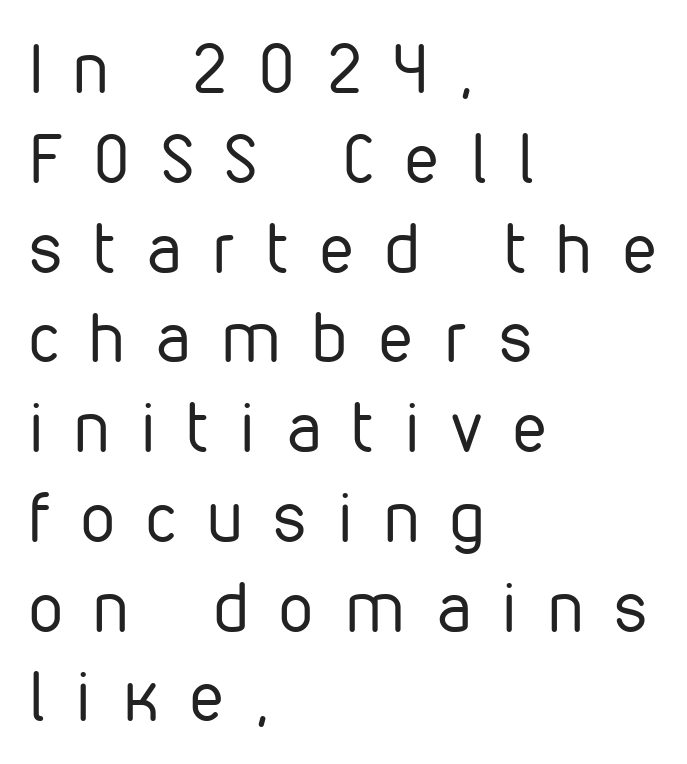
The image shows 68 px regular-weight, condensed sans-serif type, upright; set left-aligned, normal line spacing (1.32x), unusually wide letter spacing (+0.47 em), not underlined; low stroke contrast and a medium x-height.
